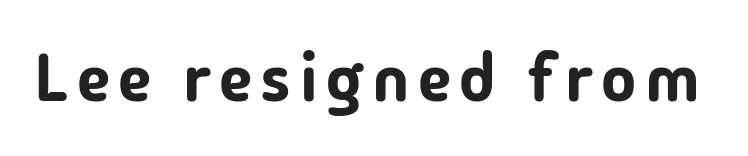
{"serif": "no", "italic": "no", "width": "normal", "stroke_contrast": "low", "x_height": "medium", "monospaced": "no", "underline": "no", "glyph_px": 66}
